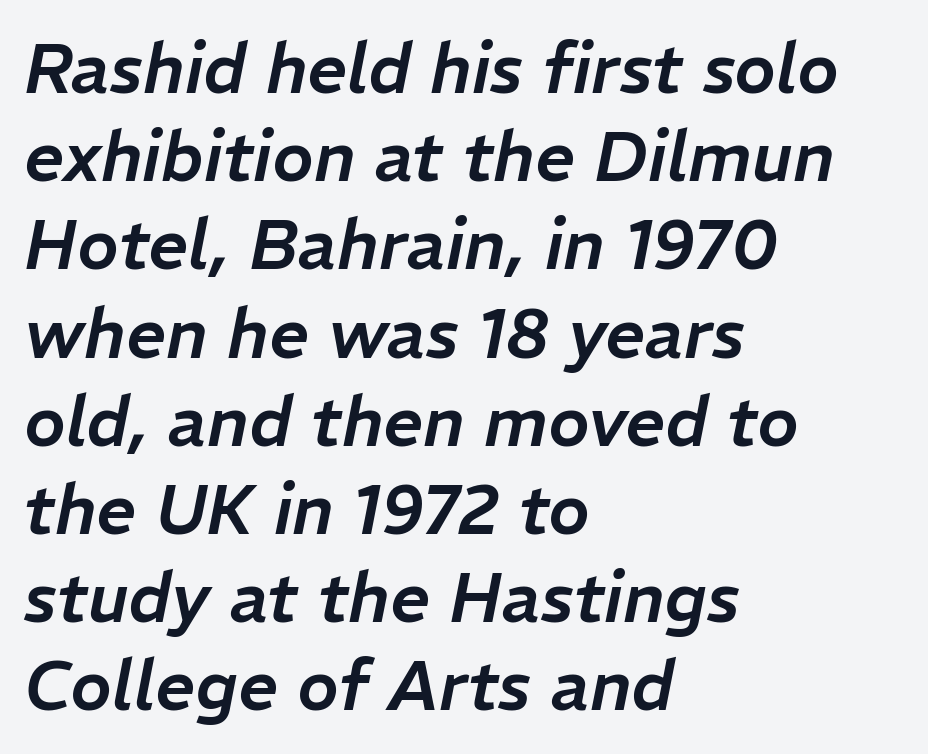
Q: Is the text italic (slanted)? A: Yes, it leans right by about 11 degrees.
Q: Is the text underlined? A: No.
Q: How is the paragraph aligned? A: Left-aligned.
Q: Is the spacing between letters normal or unusually wide? A: Normal.
Q: Is the spacing between lines tight, normal or loose? A: Normal.
Q: Width (condensed, normal, or wide)? A: Normal.
Q: Stroke contrast? A: Low.
Q: x-height? A: Medium.
Q: Monospaced? A: No.
